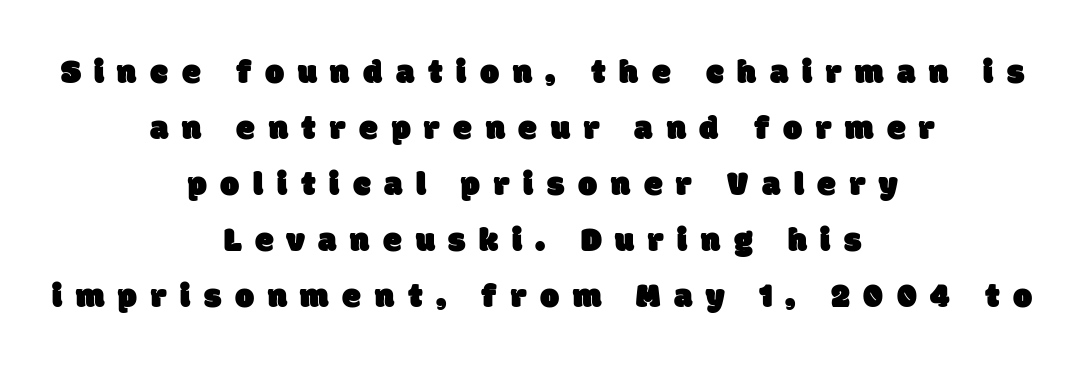
{"serif": "no", "width": "normal", "stroke_contrast": "low", "x_height": "large", "monospaced": "no", "underline": "no", "align": "center", "line_spacing": "normal", "line_spacing_ratio": 1.65, "letter_spacing": "wide", "letter_spacing_em": 0.4, "glyph_px": 34}
